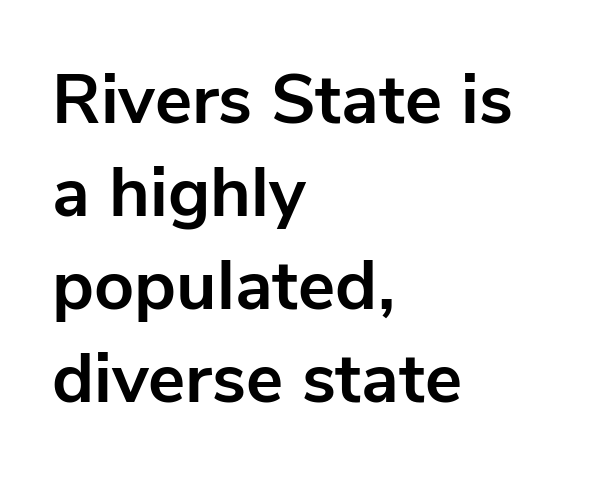
Which margin do the lines hug? The left one — the right edge is uneven. These lines keep a tight, regular rhythm from letter to letter. Think of a printed novel: that variable character pitch is what you see here. Designer's note — italics off, roman on. These lines carry a lot of weight — the face is fully bold.
